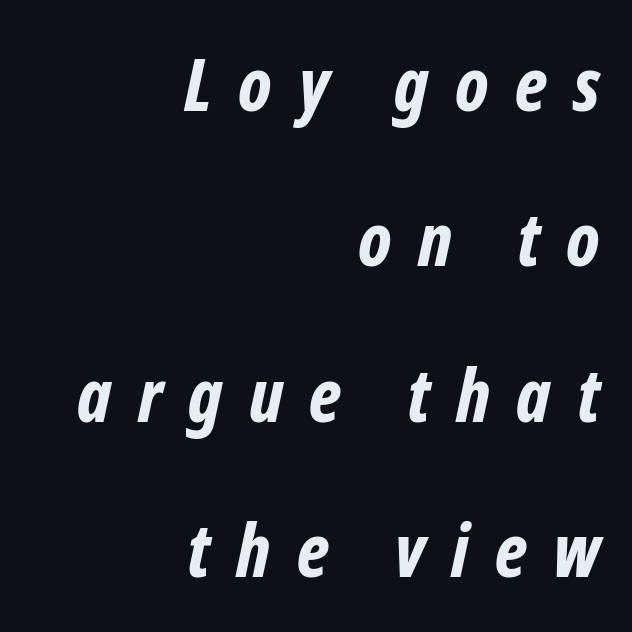
{"italic": "yes", "lean": "right", "slant_degrees": 12, "bold": "yes", "weight": "bold", "width": "condensed", "stroke_contrast": "low", "x_height": "medium", "monospaced": "no", "underline": "no", "align": "right", "line_spacing": "loose", "line_spacing_ratio": 2.13, "letter_spacing": "wide", "letter_spacing_em": 0.36, "glyph_px": 73}
